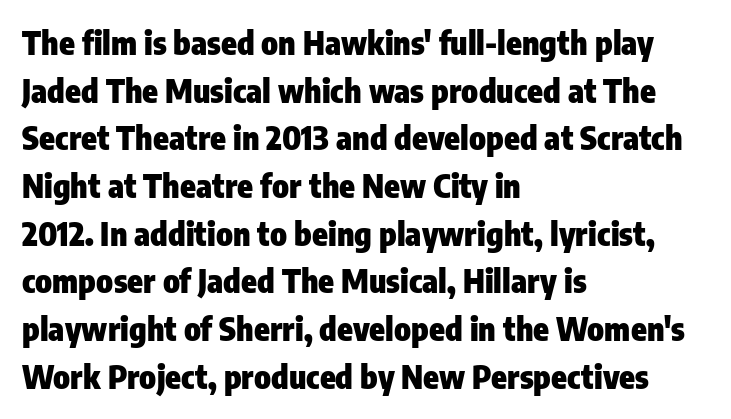
Q: Is the text bold? A: Yes.
Q: Is the text italic (slanted)? A: No, it is upright.
Q: Is the typeface a serif or a sans-serif typeface? A: Sans-serif.
Q: Is the text underlined? A: No.
Q: How is the paragraph aligned? A: Left-aligned.
Q: Is the spacing between letters normal or unusually wide? A: Normal.
Q: Is the spacing between lines tight, normal or loose? A: Normal.
Q: Width (condensed, normal, or wide)? A: Condensed.
Q: Stroke contrast? A: Low.
Q: x-height? A: Medium.
Q: Monospaced? A: No.
